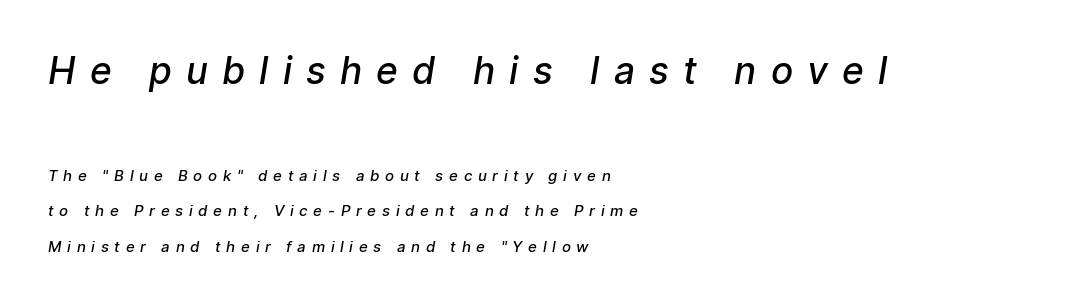
Serif or sans? Sans — the stroke terminals are bare. Proportional: the letters do not fall into vertical columns. Type without underlining. The tracking reads as deliberately expanded to a designer's eye. Leading: increased.
